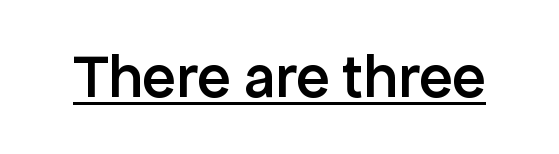
Q: Is the text bold? A: Semi-bold.
Q: Is the text italic (slanted)? A: No, it is upright.
Q: Is the typeface a serif or a sans-serif typeface? A: Sans-serif.
Q: Is the text underlined? A: Yes.
Q: Is the spacing between letters normal or unusually wide? A: Normal.
Q: Width (condensed, normal, or wide)? A: Normal.
Q: Stroke contrast? A: Low.
Q: x-height? A: Medium.
Q: Monospaced? A: No.
